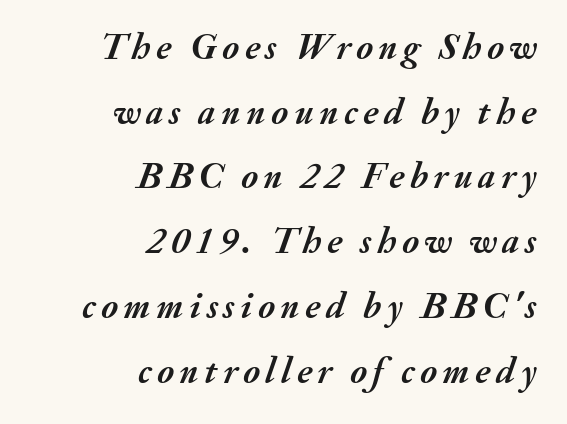
The image shows 37 px semibold type, italic (leaning right); set right-aligned, line spacing 1.75x, not underlined; medium stroke contrast and a small x-height.
